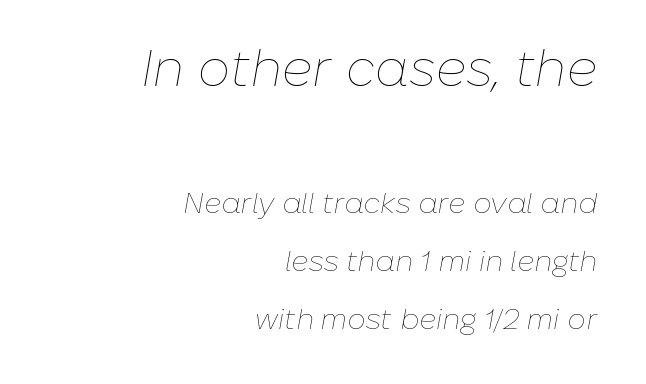
Stroke mass is kept to a normal reading level or below. This is oblique type, the kind used for emphasis or titles. This rendering features lettering with no underline. The rendering uses a large line-height, opening up the rows. Every row of glyphs terminates at an identical x-position on the right. The type is set solid horizontally, with unmodified tracking.
